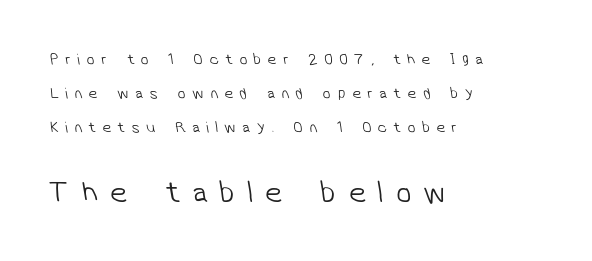
A student would notice the bottom passage is typeset larger than what precedes it. Varying glyph widths throughout — classic text-font behaviour. On a weight scale, this lands at 450 or below. Check the space under the baseline: it is left empty. The rendering uses a large line-height, opening up the rows.
